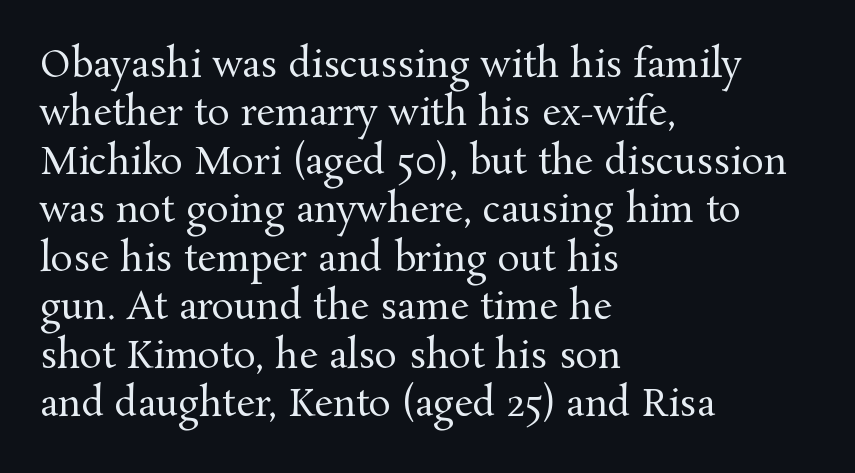
Posture: upright roman. Short note: letters normally spaced. Proportional: the letters do not fall into vertical columns. Beneath every word, the page is bare. Check where the strokes stop: tiny serifs finish them off.
